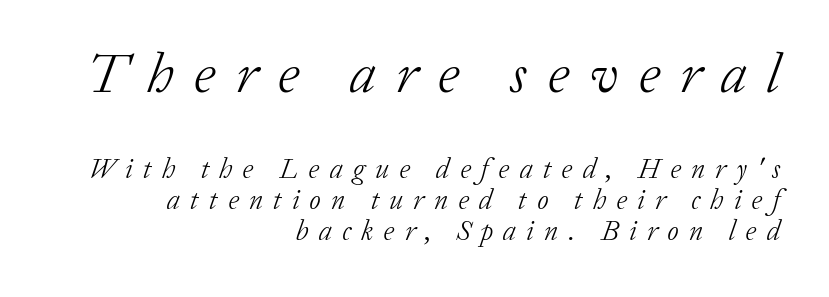
The image shows 56 px light serif type, italic (leaning right); set right-aligned, tight line spacing (1.11x), unusually wide letter spacing (+0.36 em), not underlined; the first (top) block is 2.0x larger; low stroke contrast and a medium x-height.
